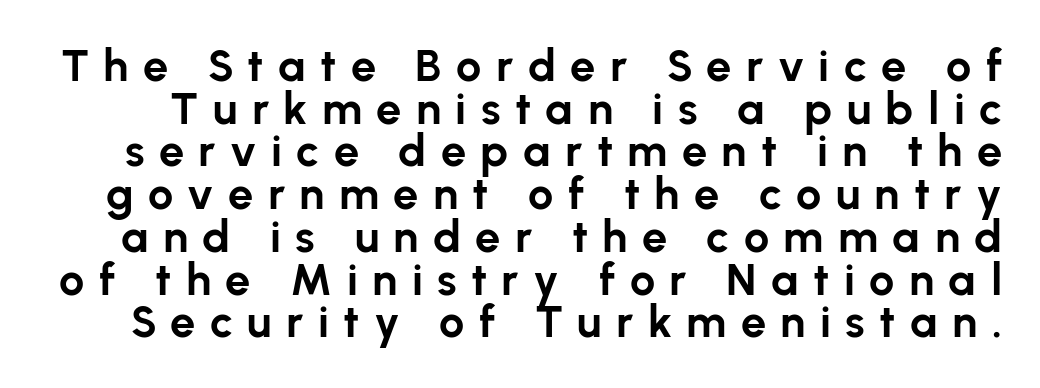
Q: Is the text bold? A: Yes.
Q: Is the text italic (slanted)? A: No, it is upright.
Q: Is the typeface a serif or a sans-serif typeface? A: Sans-serif.
Q: Is the text underlined? A: No.
Q: Is the spacing between letters normal or unusually wide? A: Unusually wide.
Q: Is the spacing between lines tight, normal or loose? A: Tight.
Q: Width (condensed, normal, or wide)? A: Normal.
Q: Stroke contrast? A: Low.
Q: x-height? A: Medium.
Q: Monospaced? A: No.
